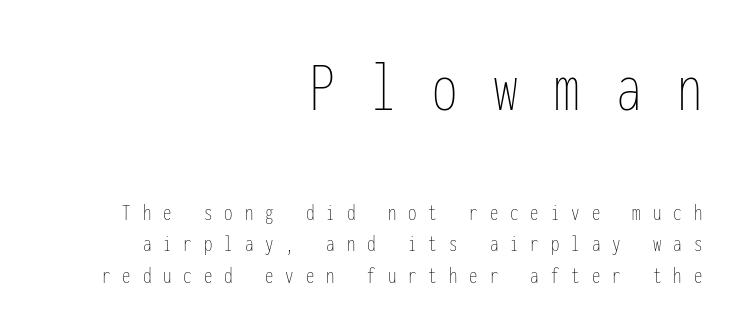
The image shows 72 px thin, condensed type, upright, monospaced; set right-aligned, normal line spacing (1.3x), unusually wide letter spacing (+0.5 em), not underlined; the first (top) block is 3.0x larger; low stroke contrast and a medium x-height.
